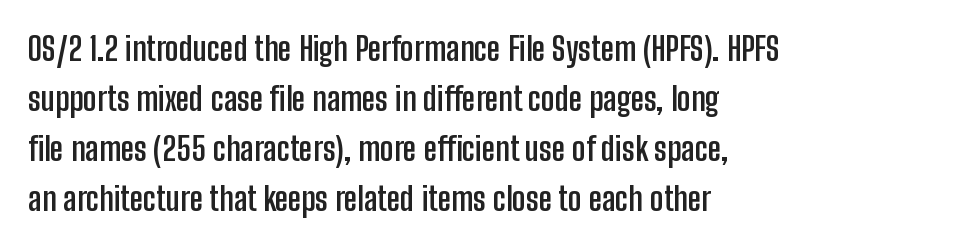
{"serif": "no", "italic": "no", "bold": "yes", "weight": "semibold", "width": "condensed", "stroke_contrast": "low", "x_height": "medium", "monospaced": "no", "underline": "no", "align": "left", "line_spacing": "normal", "line_spacing_ratio": 1.52, "letter_spacing": "normal", "letter_spacing_em": 0.0, "glyph_px": 33}
